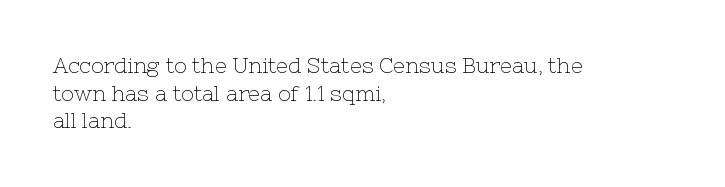
Every stem runs plumb, perpendicular to the baseline. Leftover space on each line is placed entirely after the last word. Check the space under the baseline: it is left empty. This reads as an unemphasized weight, regular at the heaviest. Caption: standard tracking, unaltered.
